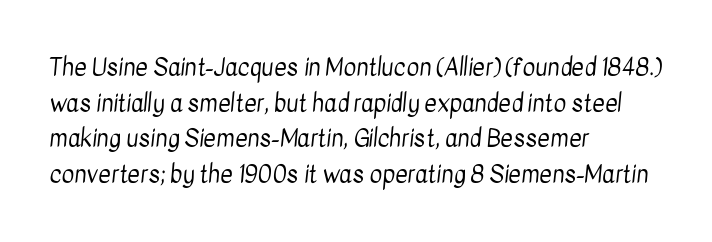
Honestly, the letter spacing is just normal — you wouldn't notice it. Weight: regular or lighter. Casual observation: everything's shoved over to the left. Clear beneath every line of the passage.
